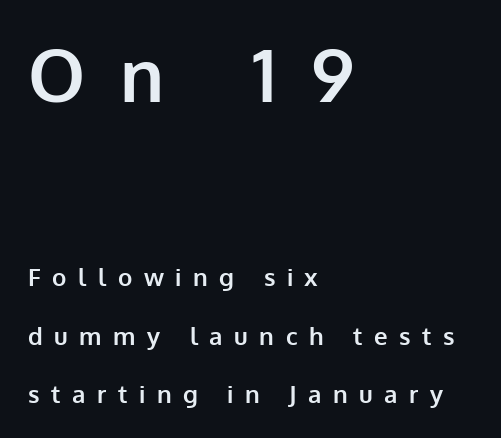
Q: Is the text bold? A: Yes.
Q: Is the text italic (slanted)? A: No, it is upright.
Q: Is the typeface a serif or a sans-serif typeface? A: Sans-serif.
Q: Is the text underlined? A: No.
Q: How is the paragraph aligned? A: Left-aligned.
Q: Is the spacing between letters normal or unusually wide? A: Unusually wide.
Q: Is the spacing between lines tight, normal or loose? A: Loose.
Q: Which block of text is set in a larger size, the first (top) or the second (bottom)? A: The first (top) one.
Q: Width (condensed, normal, or wide)? A: Normal.
Q: Stroke contrast? A: Low.
Q: x-height? A: Medium.
Q: Monospaced? A: No.
